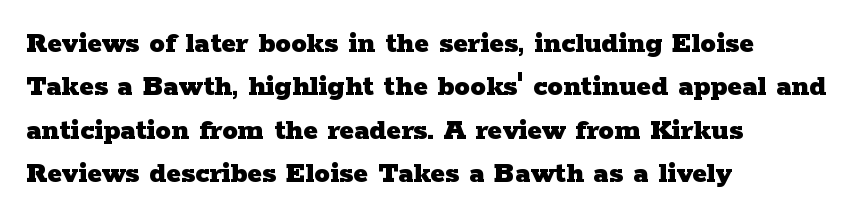
Each new line begins a customary step beneath the previous one. Observe the ordinary spacing: letters are neighbours, not strangers. Plain, unruled lines of type. Designer's note — italics off, roman on. The rag falls on the right side of this text block.
